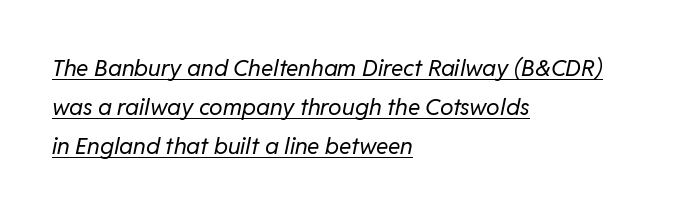
The image shows 23 px text type, italic (leaning right); set left-aligned, normal line spacing (1.7x), normal letter spacing, underlined.
